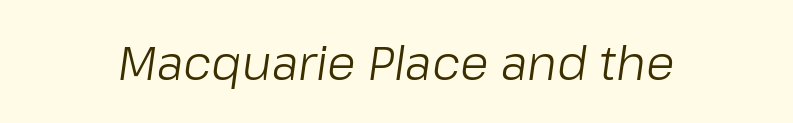
Looks like regular typesetting: each glyph gets only the width it needs. Check the space under the baseline: it is left empty. Here the glyphs are tracked normally, forming tight word shapes. Quick note: italic.
